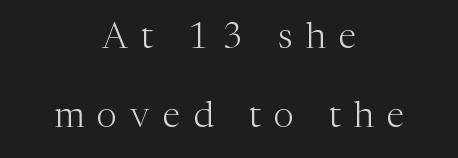
Every stem runs plumb, perpendicular to the baseline. Regarding leading, the lines here are spaced well apart. Between one letter and the next there's a generous, obvious gap. Bare-footed words on every line. The letterforms sit at book weight or below. The designer went with a serif here, giving each stem small feet.
